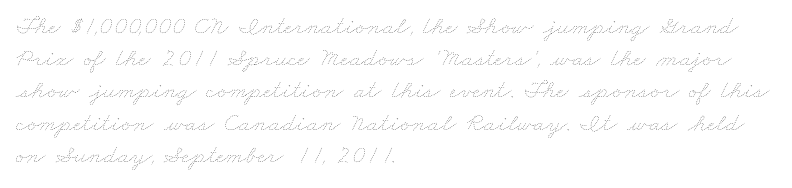
The ragged edge is on the right, which tells us the setting is flush left. Nobody touched the tracking dial on this one. The string is rendered with underlining switched off. The weight tops out at a normal text grade.
